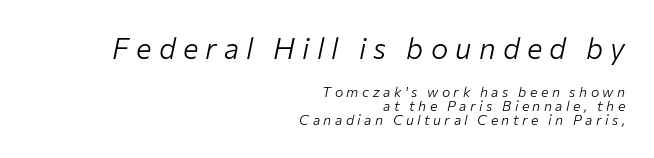
Q: Is the text bold? A: No.
Q: Is the text italic (slanted)? A: Yes, it leans right by about 12 degrees.
Q: Is the text underlined? A: No.
Q: How is the paragraph aligned? A: Right-aligned.
Q: Is the spacing between letters normal or unusually wide? A: Unusually wide.
Q: Is the spacing between lines tight, normal or loose? A: Tight.
Q: Which block of text is set in a larger size, the first (top) or the second (bottom)? A: The first (top) one.
Q: Width (condensed, normal, or wide)? A: Normal.
Q: Stroke contrast? A: Low.
Q: x-height? A: Medium.
Q: Monospaced? A: No.
